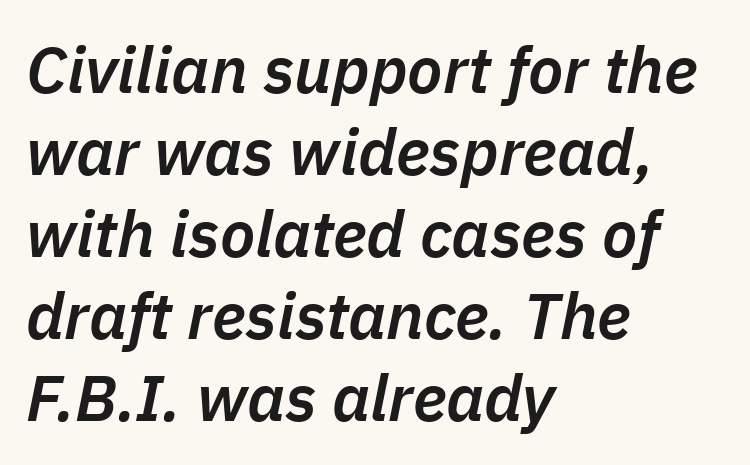
The image shows 65 px semibold type, italic (leaning right); set left-aligned, normal line spacing (1.26x), normal letter spacing, not underlined; low stroke contrast and a medium x-height.
